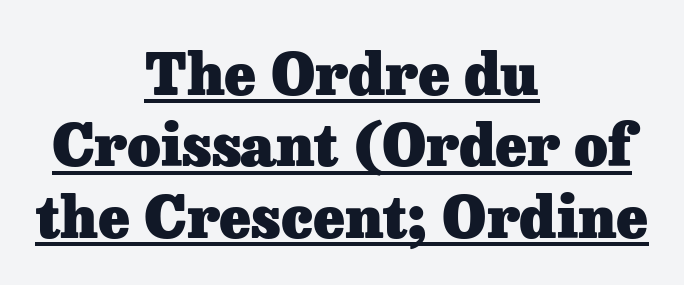
The image shows 58 px heavy serif type, upright; set centered, line spacing 1.23x, normal letter spacing, underlined; low stroke contrast and a medium x-height.
